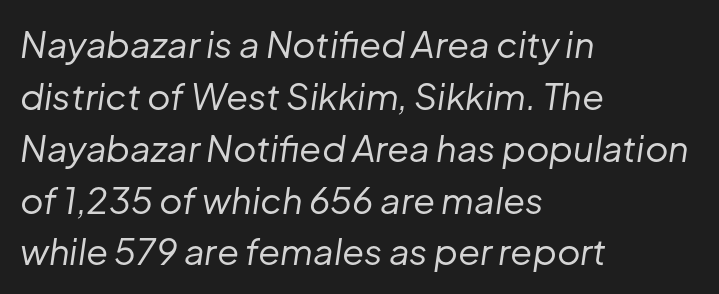
The image shows 36 px regular-weight type, italic (leaning right); set left-aligned, normal line spacing (1.44x), normal letter spacing, not underlined; low stroke contrast and a medium x-height.
